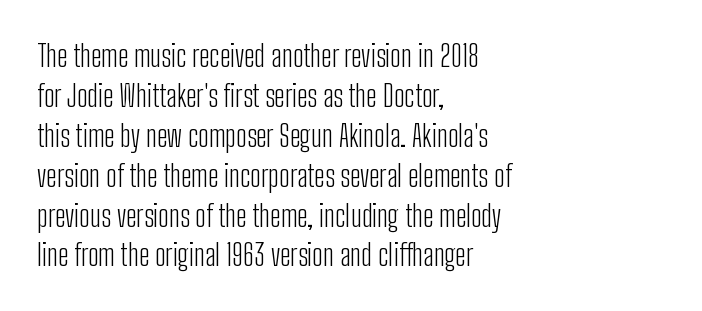
The image shows 30 px light, condensed sans-serif type, upright; set left-aligned, normal line spacing (1.33x), normal letter spacing, not underlined; low stroke contrast and a medium x-height.
